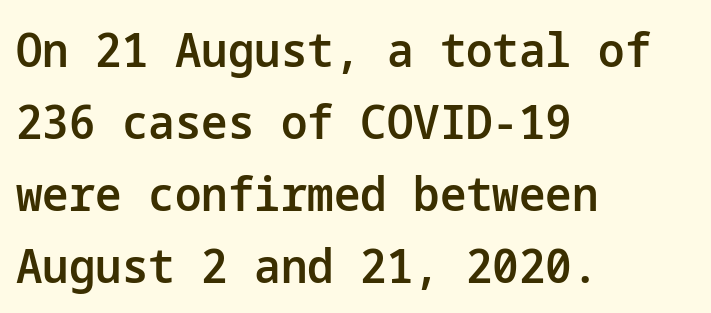
Q: Is the text bold? A: Semi-bold.
Q: Is the text italic (slanted)? A: No, it is upright.
Q: Is the typeface a serif or a sans-serif typeface? A: Sans-serif.
Q: Is the text underlined? A: No.
Q: How is the paragraph aligned? A: Left-aligned.
Q: Is the spacing between letters normal or unusually wide? A: Normal.
Q: Is the spacing between lines tight, normal or loose? A: Normal.
Q: Width (condensed, normal, or wide)? A: Normal.
Q: Stroke contrast? A: Low.
Q: x-height? A: Medium.
